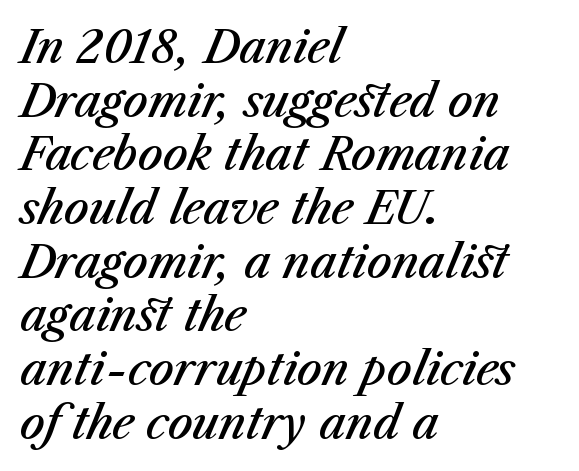
The image shows 44 px semibold type, italic (leaning right); set left-aligned, line spacing 1.22x, normal letter spacing, not underlined; medium stroke contrast and a medium x-height.
